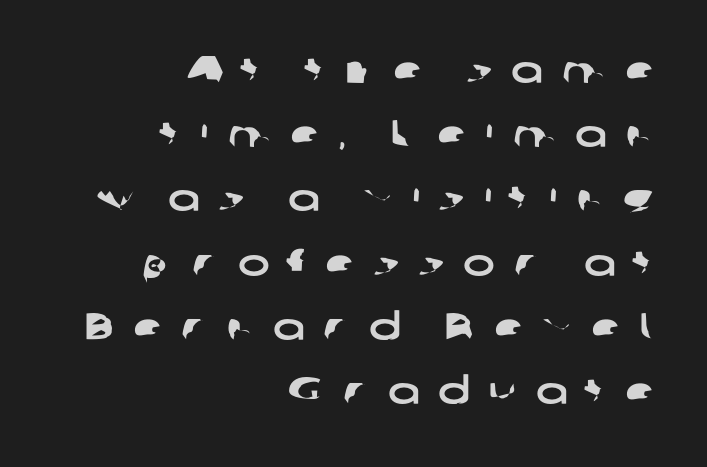
Do the characters align in a grid? No, the font is proportional. Bare-footed words on every line. If you drew a ruler down the right edge, every line would touch it. The designer went with a sans here, leaving each stem footless. Tracking value appears strongly positive — letters spread wide. The passage shown stacks its lines at a standard gap.
